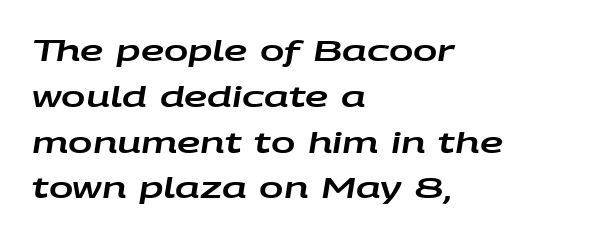
Proportional: the letters do not fall into vertical columns. Caption: multi-line text, flush left, ragged right. It's the slanting kind of type. In terms of leading, this rendering sits right in the middle.
